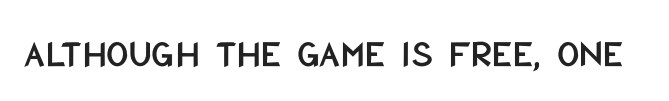
Does the lettering tilt? It doesn't — this is upright. The type family on display is of the sans-serif kind. Honestly, the letter spacing is just normal — you wouldn't notice it. The zone under the glyphs is completely vacant.
